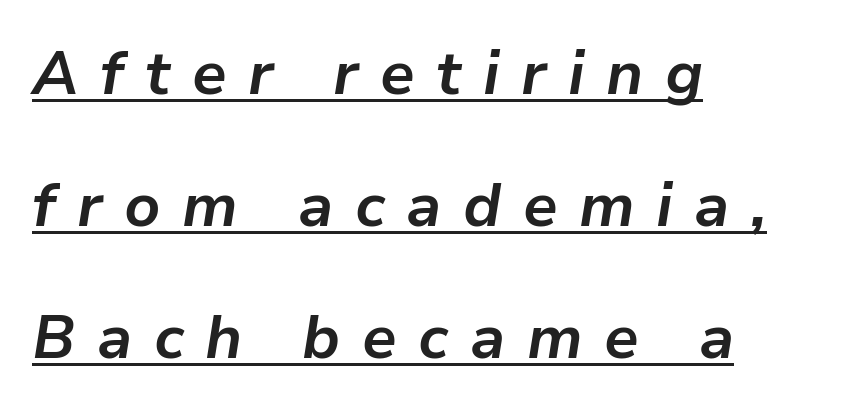
The image shows 61 px bold type, italic (leaning right); set left-aligned, loose line spacing (2.16x), unusually wide letter spacing (+0.35 em), underlined; low stroke contrast and a medium x-height.
